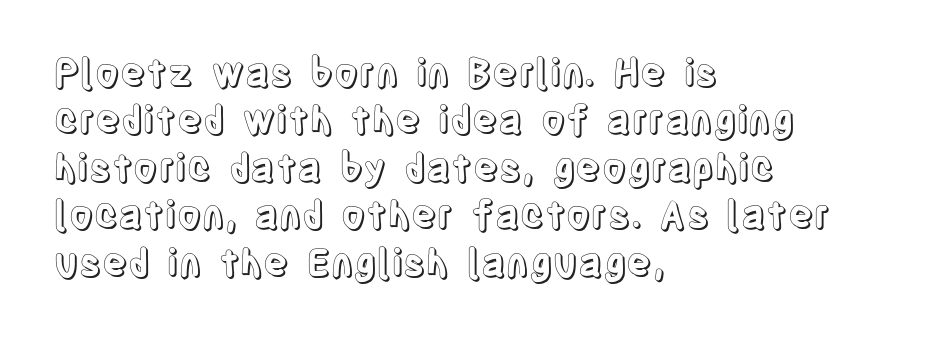
The image shows 38 px condensed type, upright; set left-aligned, normal line spacing (1.25x), normal letter spacing, not underlined; a large x-height.
